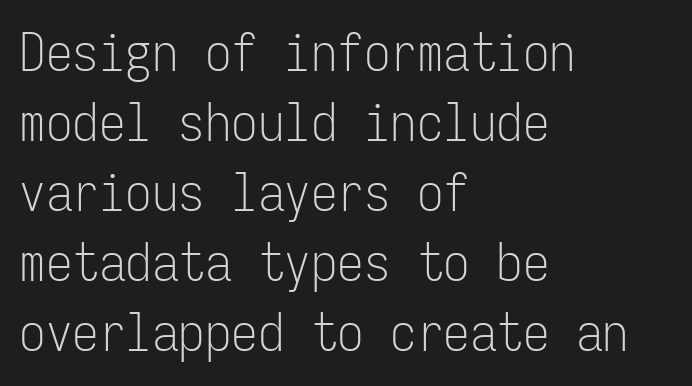
Q: Is the text bold? A: No.
Q: Is the text italic (slanted)? A: No, it is upright.
Q: Is the typeface a serif or a sans-serif typeface? A: Sans-serif.
Q: Is the text underlined? A: No.
Q: How is the paragraph aligned? A: Left-aligned.
Q: Is the spacing between letters normal or unusually wide? A: Normal.
Q: Is the spacing between lines tight, normal or loose? A: Normal.
Q: Width (condensed, normal, or wide)? A: Condensed.
Q: Stroke contrast? A: Low.
Q: x-height? A: Medium.
Q: Monospaced? A: Yes.
